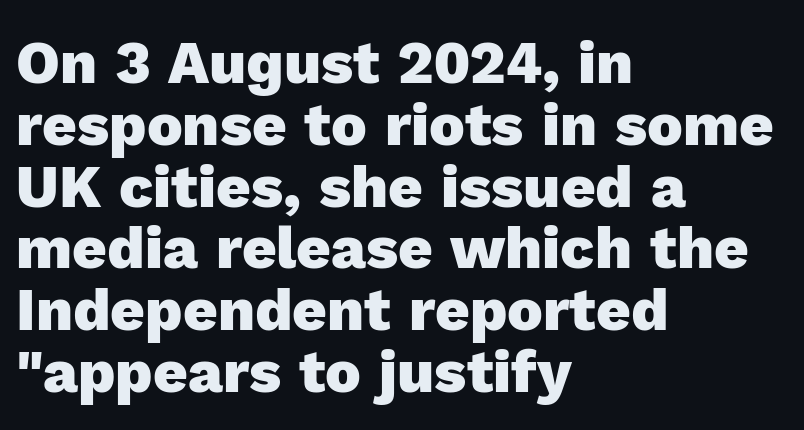
Q: Is the text bold? A: Yes.
Q: Is the text italic (slanted)? A: No, it is upright.
Q: Is the typeface a serif or a sans-serif typeface? A: Sans-serif.
Q: Is the text underlined? A: No.
Q: How is the paragraph aligned? A: Left-aligned.
Q: Is the spacing between letters normal or unusually wide? A: Normal.
Q: Is the spacing between lines tight, normal or loose? A: Tight.
Q: Width (condensed, normal, or wide)? A: Normal.
Q: x-height? A: Medium.
Q: Monospaced? A: No.
